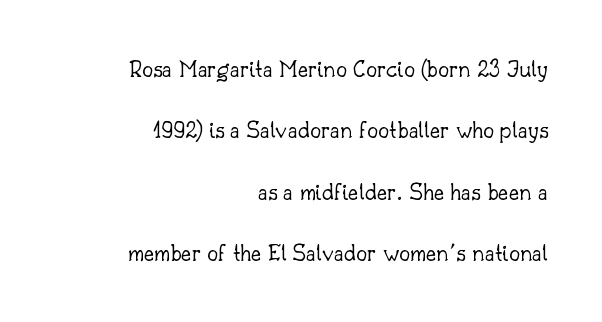
Nobody touched the tracking dial on this one. Unmarked baselines from the first word to the last. The letters stand straight up with perfectly vertical stems. Rows of type keep a wide berth in the vertical direction.
